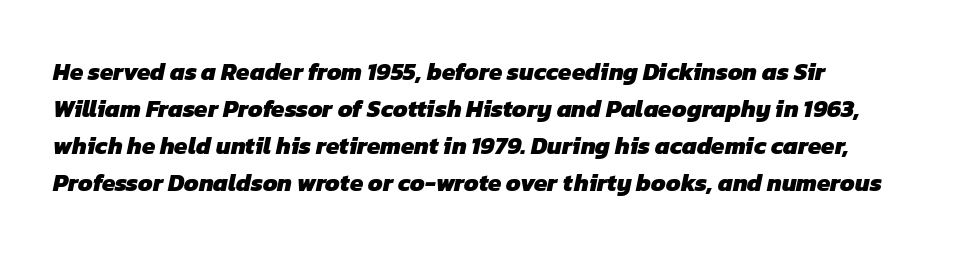
Caption: bold face, heavy strokes. The space between consecutive lines is moderate. A student would call this left alignment; a typographer would say flush left, rag right. Just letters on the line, the space beneath them empty.
